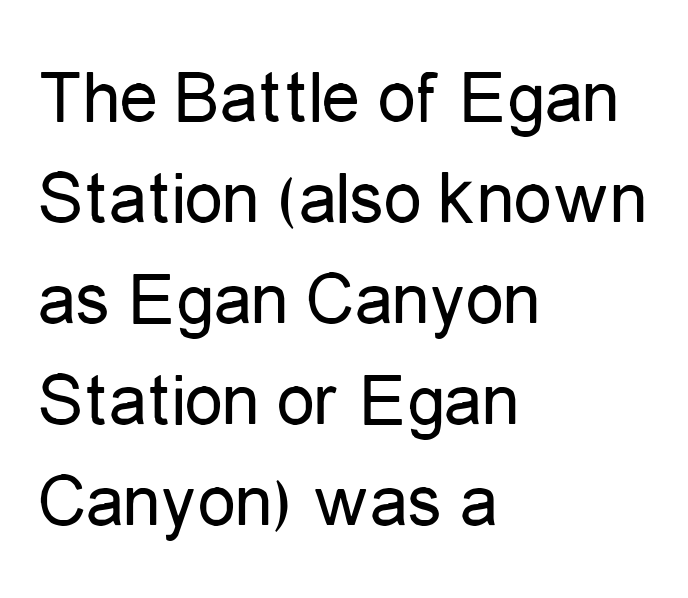
Stem width sits at or under what a default text font uses. Look at the tracking — it's just the regular setting, nothing added. I'd call this a sans setting — the letters go barefoot. Evenly set lines give the paragraph a standard silhouette.
